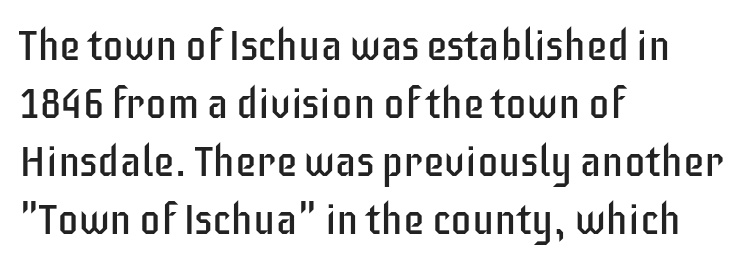
The image shows 43 px regular-weight, condensed sans-serif type, upright; set left-aligned, normal line spacing (1.35x), normal letter spacing, not underlined; low stroke contrast and a large x-height.
